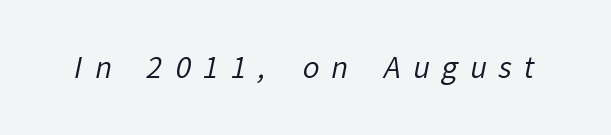
Serifs: no, the terminals of the letterforms are clean. Think of a printed novel: that variable character pitch is what you see here. Short note: letters widely spaced. Vertical stems look standard width or narrower in stroke. The strip under each line holds only bare page.
